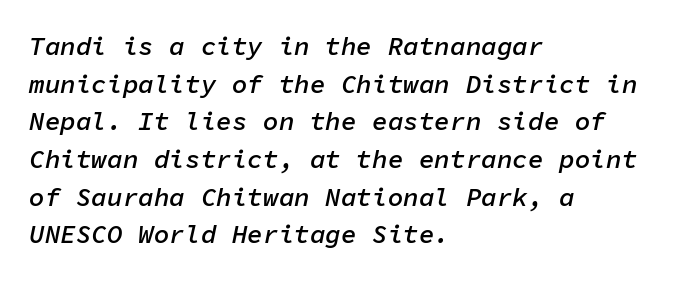
The image shows 26 px text type, italic (leaning right); set left-aligned, normal line spacing (1.45x), normal letter spacing, not underlined.
